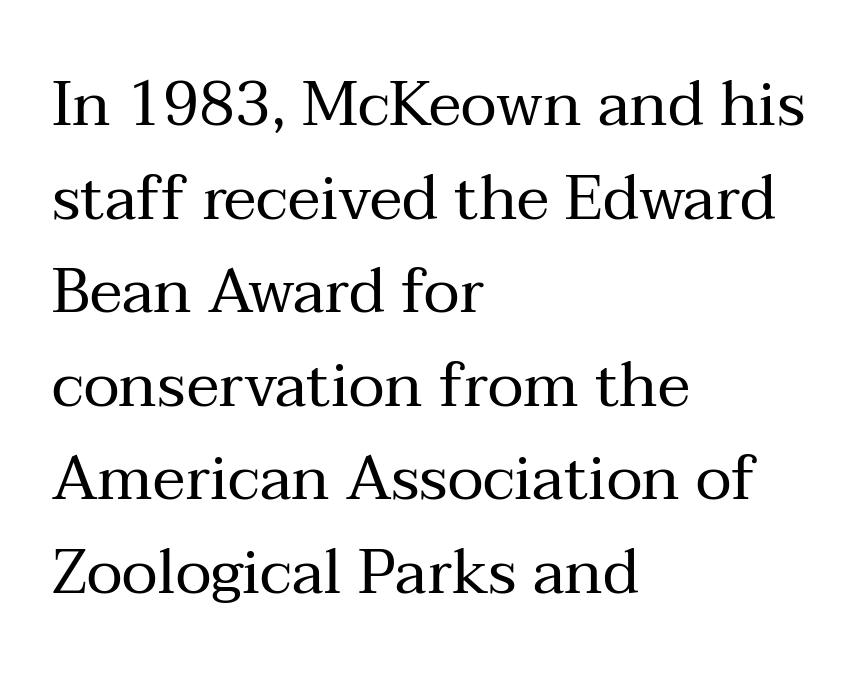
One-word summary of the alignment: left. The weight tops out at a normal text grade. You could not count columns in this text — the font is proportionally spaced. Type without underlining.
